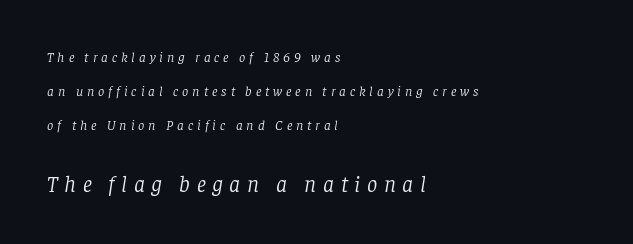
Q: Is the text bold? A: No.
Q: Is the text italic (slanted)? A: Yes, it leans right by about 8 degrees.
Q: Is the text underlined? A: No.
Q: How is the paragraph aligned? A: Left-aligned.
Q: Is the spacing between letters normal or unusually wide? A: Unusually wide.
Q: Is the spacing between lines tight, normal or loose? A: Loose.
Q: Which block of text is set in a larger size, the first (top) or the second (bottom)? A: The second (bottom) one.
